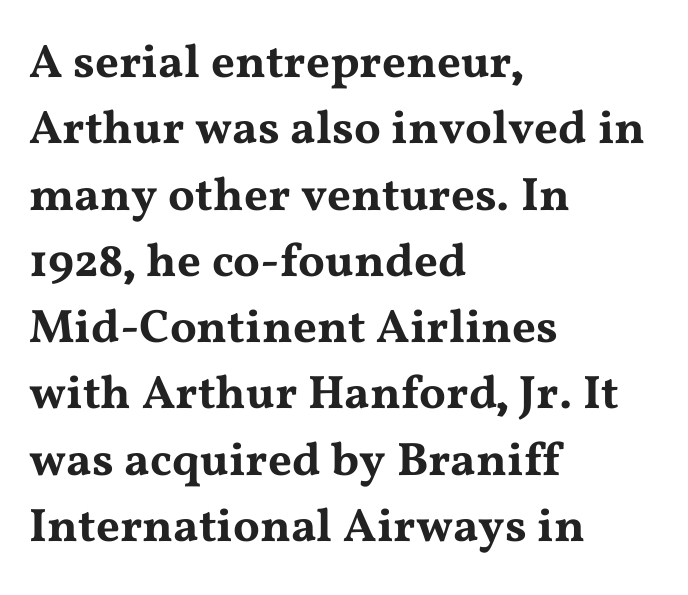
{"serif": "yes", "italic": "no", "width": "wide", "stroke_contrast": "medium", "x_height": "medium", "monospaced": "no", "underline": "no", "align": "left", "line_spacing": "normal", "line_spacing_ratio": 1.41, "letter_spacing": "normal", "letter_spacing_em": 0.0, "glyph_px": 47}
